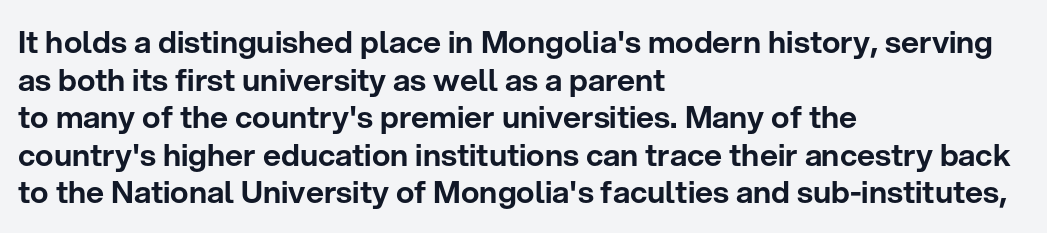
The image shows 31 px sans-serif type, upright; set left-aligned, line spacing 1.21x, normal letter spacing, not underlined; low stroke contrast and a medium x-height.
